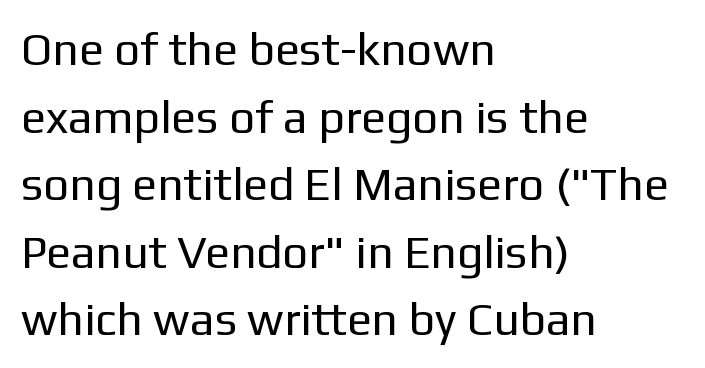
{"serif": "no", "italic": "no", "bold": "no", "weight": "regular", "width": "normal", "stroke_contrast": "low", "x_height": "medium", "monospaced": "no", "underline": "no", "align": "left", "line_spacing": "normal", "line_spacing_ratio": 1.47, "letter_spacing": "normal", "letter_spacing_em": 0.0, "glyph_px": 46}
